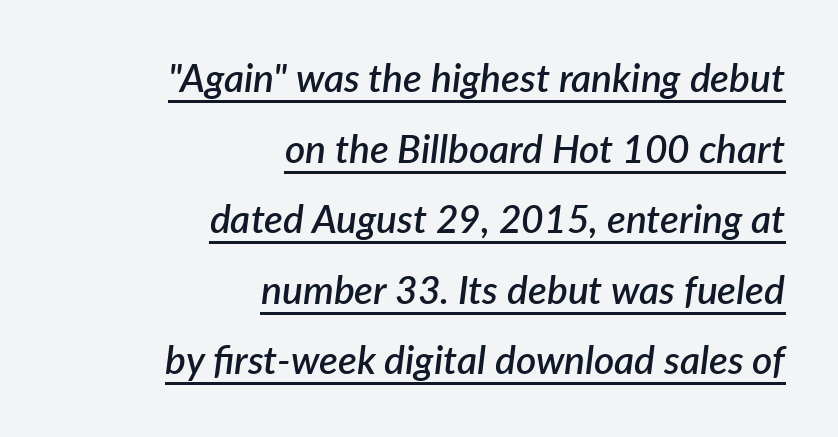
Every word sits above its own underline. Compared with an ordinary text face, these strokes are moderately heavier — a semibold. Compared with a flush-left layout, this one pins lines to the opposite, right side. You could not count columns in this text — the font is proportionally spaced.
